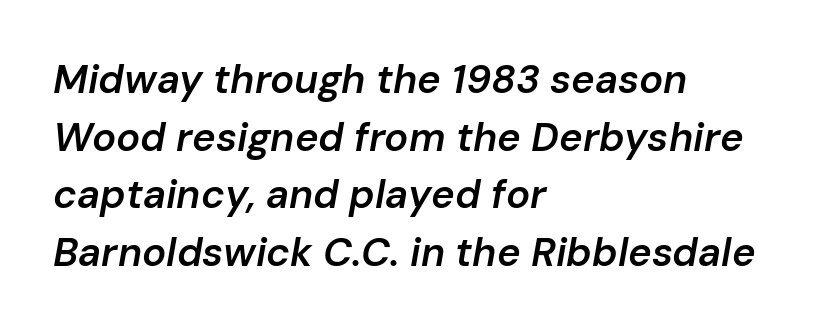
Q: Is the text bold? A: Semi-bold.
Q: Is the text italic (slanted)? A: Yes, it leans right by about 10 degrees.
Q: Is the text underlined? A: No.
Q: How is the paragraph aligned? A: Left-aligned.
Q: Is the spacing between letters normal or unusually wide? A: Normal.
Q: Is the spacing between lines tight, normal or loose? A: Normal.
Q: Width (condensed, normal, or wide)? A: Normal.
Q: Stroke contrast? A: Low.
Q: x-height? A: Medium.
Q: Monospaced? A: No.
